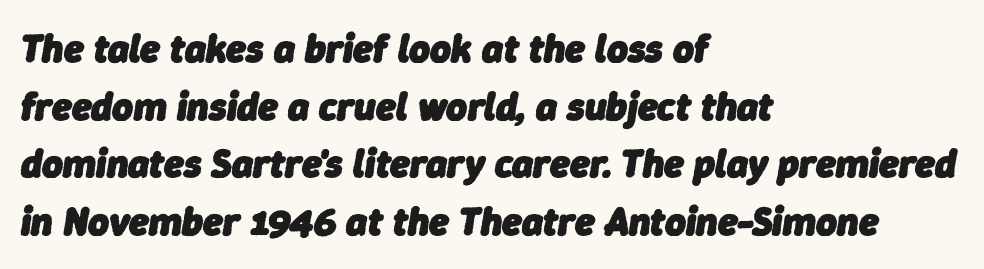
A classic flush-left, rag-right setting is used for this passage. Heavy-handed strokes throughout: this text is bold. Regarding leading, the lines here are spaced in the standard way. The passage shown is typed in a proportional face where columns would drift.
